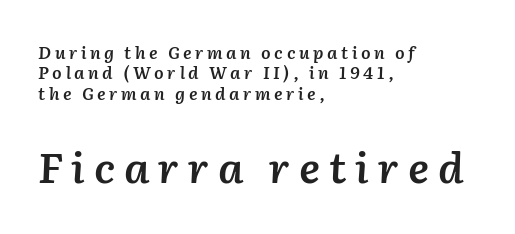
Block two is the big one; block one sits smaller above it. Tall strokes in this sample are angled rather than plumb. The setting favours the left margin, as ordinary paragraphs usually do. This rendering features lettering with no underline. The rendering inserts visible extra space after every character.
